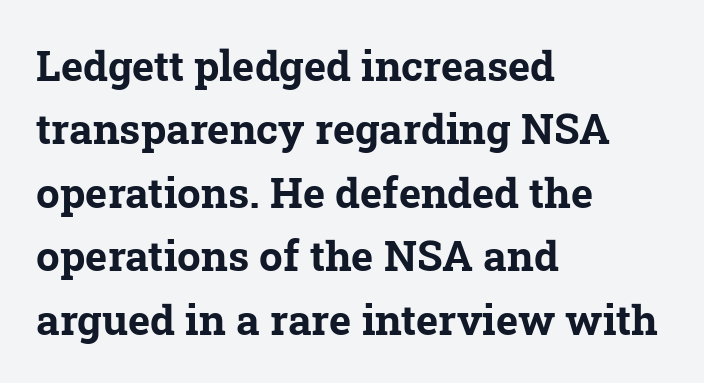
Q: Is the text bold? A: Yes.
Q: Is the typeface a serif or a sans-serif typeface? A: Serif.
Q: Is the text underlined? A: No.
Q: How is the paragraph aligned? A: Left-aligned.
Q: Is the spacing between letters normal or unusually wide? A: Normal.
Q: Is the spacing between lines tight, normal or loose? A: Normal.
Q: Width (condensed, normal, or wide)? A: Normal.
Q: Stroke contrast? A: Low.
Q: x-height? A: Medium.
Q: Monospaced? A: No.
